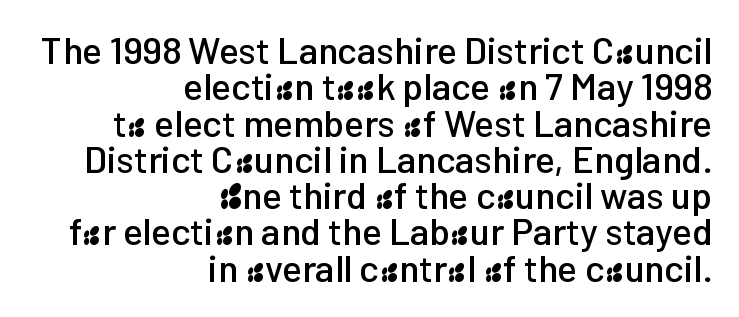
The image shows 37 px sans-serif type, upright; set right-aligned, tight line spacing (0.98x), normal letter spacing, not underlined; low stroke contrast and a medium x-height.
